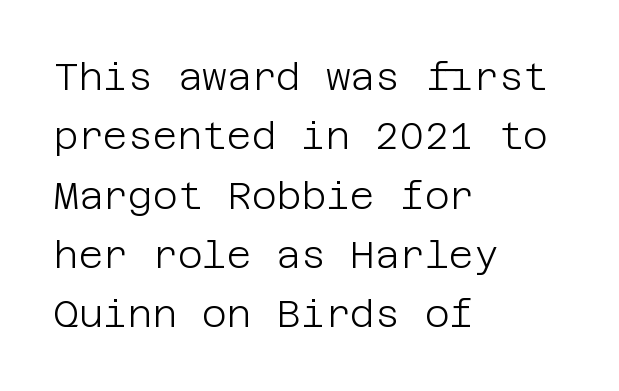
{"serif": "no", "italic": "no", "bold": "no", "weight": "light", "width": "normal", "stroke_contrast": "low", "x_height": "large", "underline": "no", "align": "left", "line_spacing": "normal", "line_spacing_ratio": 1.56, "letter_spacing": "normal", "letter_spacing_em": 0.0, "glyph_px": 38}
